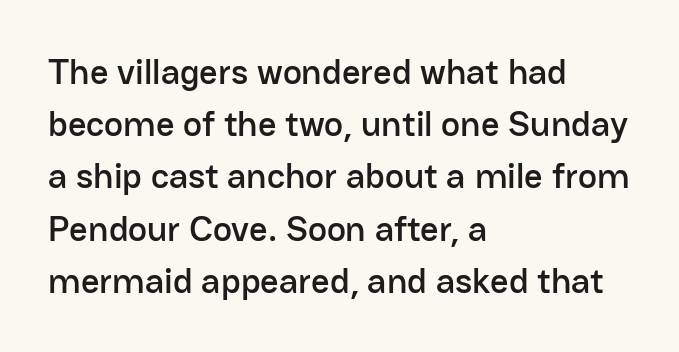
Q: Is the text italic (slanted)? A: No, it is upright.
Q: Is the typeface a serif or a sans-serif typeface? A: Sans-serif.
Q: Is the text underlined? A: No.
Q: How is the paragraph aligned? A: Left-aligned.
Q: Is the spacing between letters normal or unusually wide? A: Normal.
Q: Is the spacing between lines tight, normal or loose? A: Normal.
Q: Width (condensed, normal, or wide)? A: Normal.
Q: Stroke contrast? A: Low.
Q: x-height? A: Medium.
Q: Monospaced? A: No.
